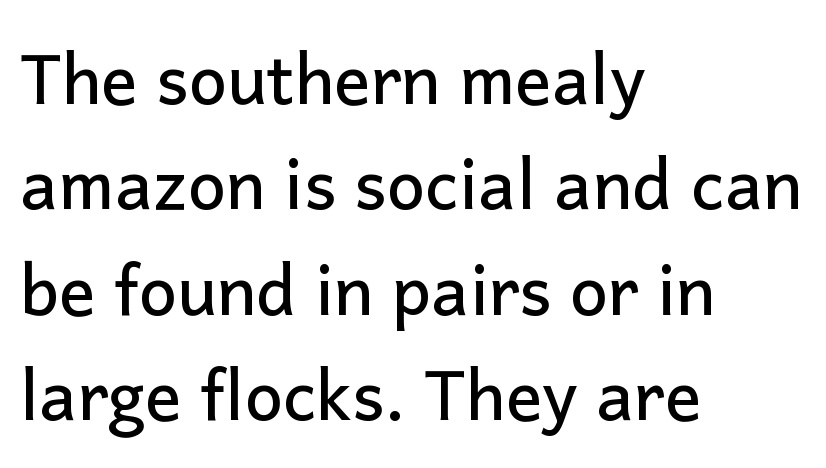
Q: Is the text italic (slanted)? A: No, it is upright.
Q: Is the typeface a serif or a sans-serif typeface? A: Sans-serif.
Q: Is the text underlined? A: No.
Q: How is the paragraph aligned? A: Left-aligned.
Q: Is the spacing between letters normal or unusually wide? A: Normal.
Q: Is the spacing between lines tight, normal or loose? A: Normal.
Q: Width (condensed, normal, or wide)? A: Normal.
Q: Stroke contrast? A: Low.
Q: x-height? A: Medium.
Q: Monospaced? A: No.
